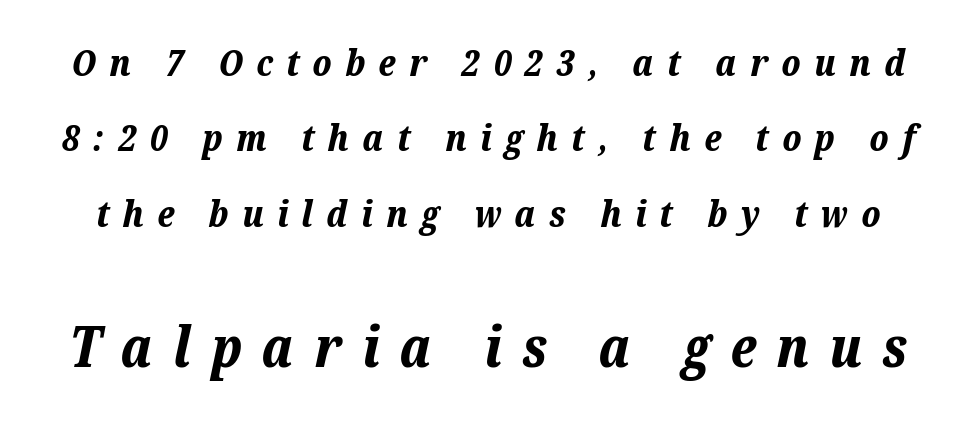
The image shows 56 px bold type, italic (leaning right); set loose line spacing (2.04x), unusually wide letter spacing (+0.36 em), not underlined; the second (bottom) block is 1.51x larger; low stroke contrast and a medium x-height.
